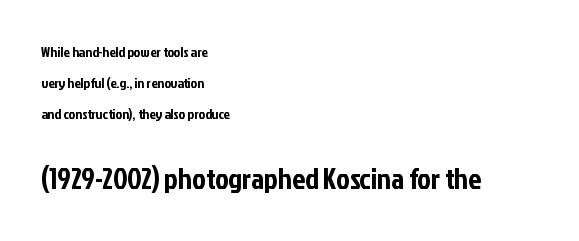
{"serif": "no", "italic": "no", "width": "condensed", "stroke_contrast": "low", "x_height": "medium", "monospaced": "no", "underline": "no", "align": "left", "line_spacing": "loose", "line_spacing_ratio": 2.21, "letter_spacing": "normal", "letter_spacing_em": 0.0, "larger_block": "second", "size_ratio": 2.07, "glyph_px": 29}
